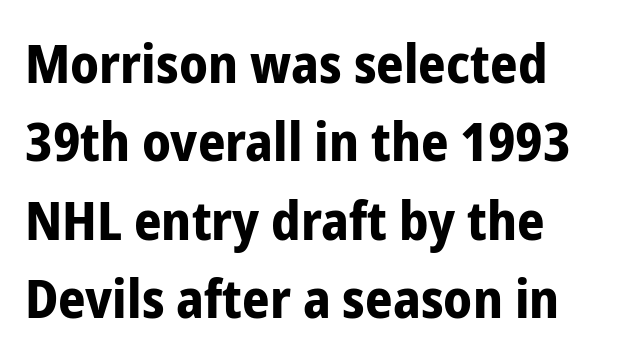
Q: Is the text bold? A: Yes.
Q: Is the text italic (slanted)? A: No, it is upright.
Q: Is the typeface a serif or a sans-serif typeface? A: Sans-serif.
Q: Is the text underlined? A: No.
Q: Is the spacing between letters normal or unusually wide? A: Normal.
Q: Is the spacing between lines tight, normal or loose? A: Normal.
Q: Width (condensed, normal, or wide)? A: Condensed.
Q: Stroke contrast? A: Low.
Q: x-height? A: Medium.
Q: Monospaced? A: No.
